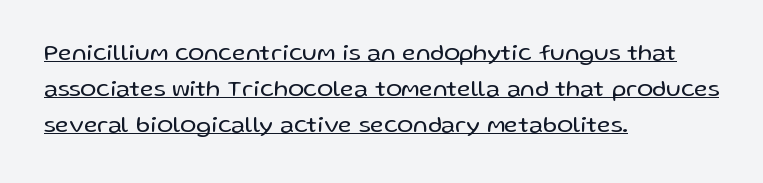
Q: Is the text bold? A: No.
Q: Is the text italic (slanted)? A: No, it is upright.
Q: Is the text underlined? A: Yes.
Q: How is the paragraph aligned? A: Left-aligned.
Q: Is the spacing between letters normal or unusually wide? A: Normal.
Q: Is the spacing between lines tight, normal or loose? A: Normal.
